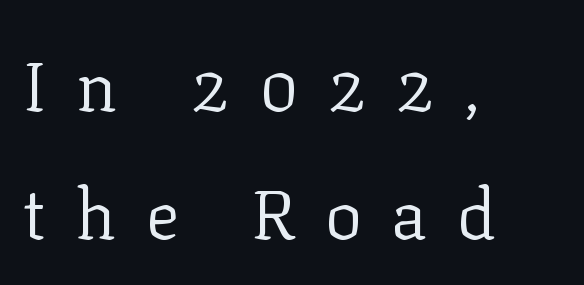
Q: Is the text bold? A: No.
Q: Is the text italic (slanted)? A: No, it is upright.
Q: Is the typeface a serif or a sans-serif typeface? A: Serif.
Q: Is the text underlined? A: No.
Q: How is the paragraph aligned? A: Left-aligned.
Q: Is the spacing between letters normal or unusually wide? A: Unusually wide.
Q: Width (condensed, normal, or wide)? A: Normal.
Q: Stroke contrast? A: Low.
Q: x-height? A: Medium.
Q: Monospaced? A: No.
